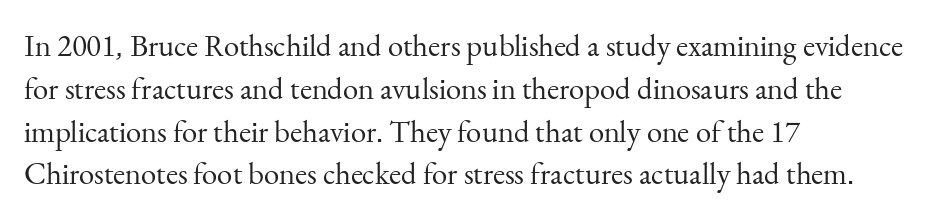
{"serif": "yes", "italic": "no", "bold": "no", "weight": "regular", "width": "normal", "stroke_contrast": "medium", "x_height": "small", "monospaced": "no", "underline": "no", "align": "left", "line_spacing": "normal", "line_spacing_ratio": 1.38, "letter_spacing": "normal", "letter_spacing_em": 0.0, "glyph_px": 31}
